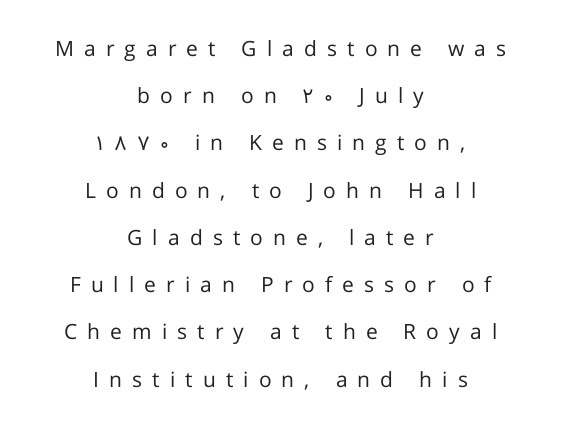
The image shows 21 px text type, upright; set centered, loose line spacing (2.25x), unusually wide letter spacing (+0.48 em), not underlined.
